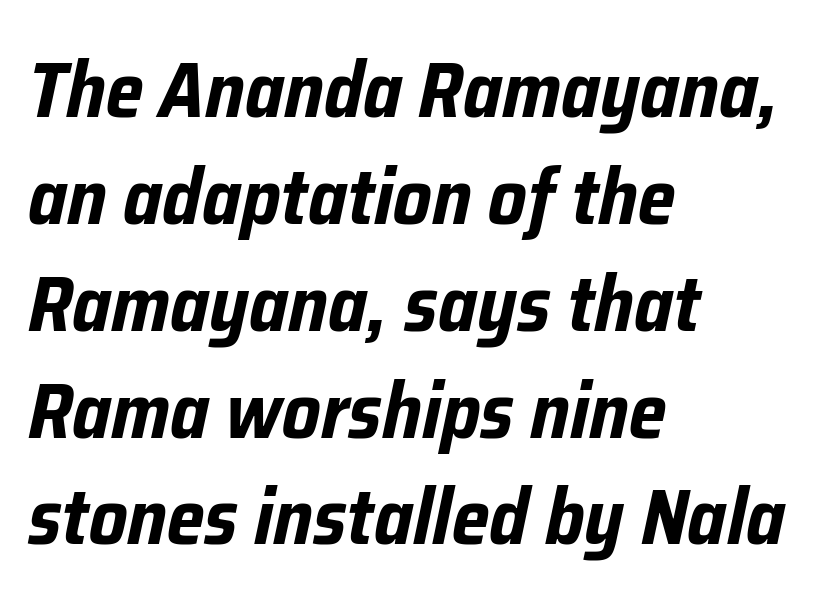
Q: Is the text bold? A: Yes.
Q: Is the text italic (slanted)? A: Yes, it leans right by about 12 degrees.
Q: Is the text underlined? A: No.
Q: How is the paragraph aligned? A: Left-aligned.
Q: Is the spacing between letters normal or unusually wide? A: Normal.
Q: Is the spacing between lines tight, normal or loose? A: Normal.
Q: Width (condensed, normal, or wide)? A: Condensed.
Q: Stroke contrast? A: Low.
Q: x-height? A: Medium.
Q: Monospaced? A: No.
